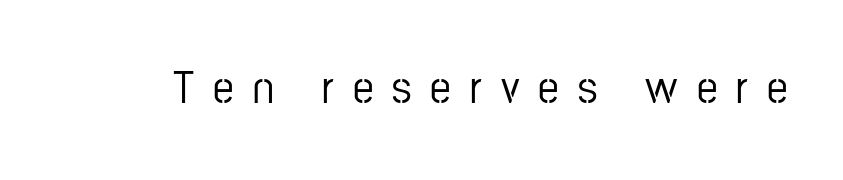
Q: Is the text italic (slanted)? A: No, it is upright.
Q: Is the typeface a serif or a sans-serif typeface? A: Sans-serif.
Q: Is the text underlined? A: No.
Q: Is the spacing between letters normal or unusually wide? A: Unusually wide.
Q: Width (condensed, normal, or wide)? A: Condensed.
Q: Stroke contrast? A: Low.
Q: x-height? A: Medium.
Q: Monospaced? A: No.
